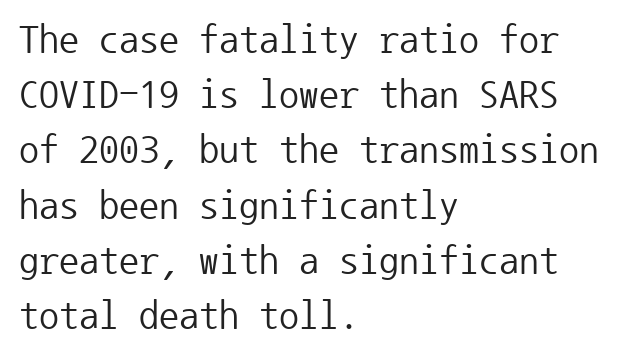
{"serif": "no", "italic": "no", "bold": "no", "weight": "regular", "width": "normal", "stroke_contrast": "low", "x_height": "medium", "monospaced": "yes", "underline": "no", "align": "left", "line_spacing": "normal", "line_spacing_ratio": 1.38, "letter_spacing": "normal", "letter_spacing_em": 0.0, "glyph_px": 40}
